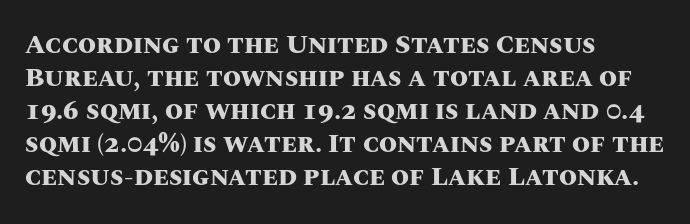
The leading is moderate, giving the passage an even texture. A dark, heavy texture on the line: the type is bold. Descenders hang freely into open space. Letter spacing: default. Notice how the passage keeps a crisp vertical edge on the left only. This is roman type, the default non-slanted kind.
